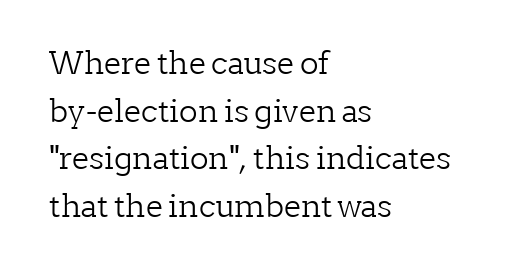
The letterforms sit shoulder to shoulder at normal distance. Stems and bowls with no extra thickness — not bold. No italicization has been applied; the sample stays upright. The vertical gap from one line to the next is medium. Letterform terminals end in serifs throughout the passage. Letters rest on an invisible, unmarked baseline.
